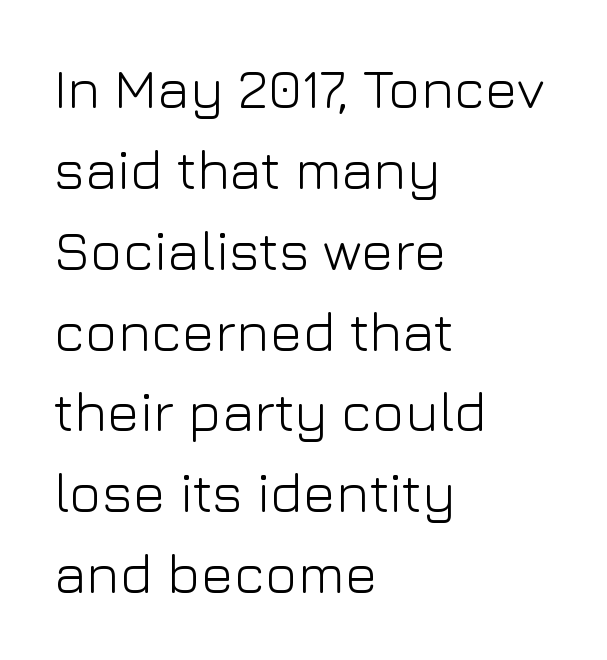
{"serif": "no", "italic": "no", "bold": "no", "weight": "light", "width": "normal", "stroke_contrast": "low", "x_height": "medium", "monospaced": "no", "underline": "no", "align": "left", "line_spacing": "normal", "line_spacing_ratio": 1.47, "letter_spacing": "normal", "letter_spacing_em": 0.0, "glyph_px": 55}
